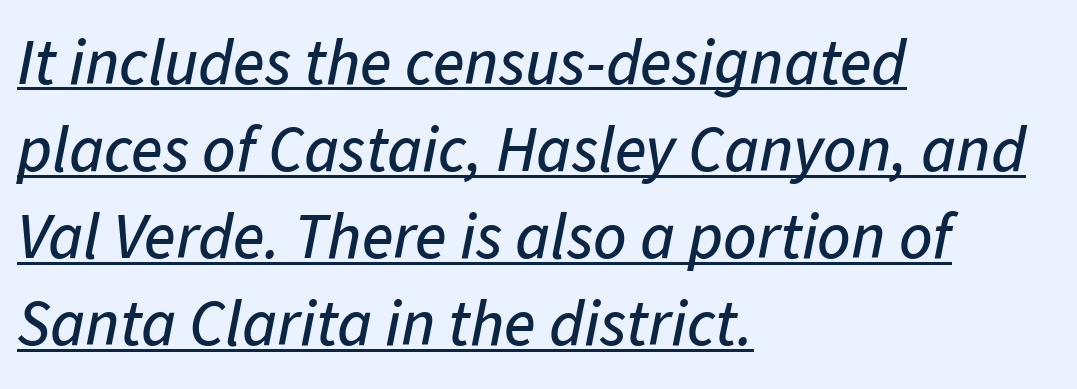
{"italic": "yes", "lean": "right", "slant_degrees": 11, "width": "normal", "stroke_contrast": "low", "x_height": "medium", "monospaced": "no", "underline": "yes", "align": "left", "line_spacing": "normal", "line_spacing_ratio": 1.34, "letter_spacing": "normal", "letter_spacing_em": 0.0, "glyph_px": 65}
